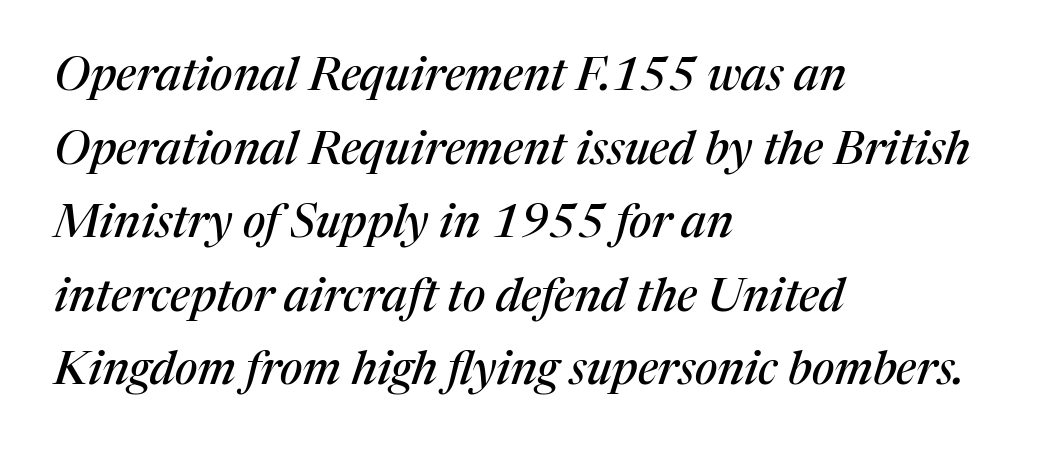
These lines are composed in type with serifs. Slant detected: the letters are inclined. Standard letterfit; no display-style spreading of the glyphs. You could not count columns in this text — the font is proportionally spaced. Lines of text with bare space underneath. Whoever set this chose a conventional vertical rhythm.
